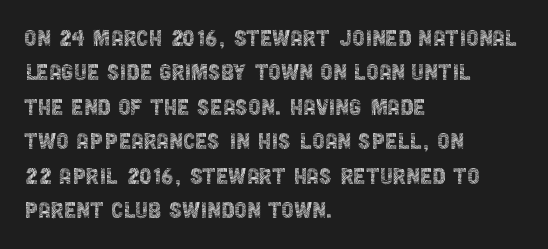
{"serif": "no", "italic": "no", "bold": "no", "weight": "thin", "width": "condensed", "x_height": "large", "monospaced": "no", "underline": "no", "align": "left", "line_spacing_ratio": 1.23, "letter_spacing": "normal", "letter_spacing_em": 0.0, "glyph_px": 28}
